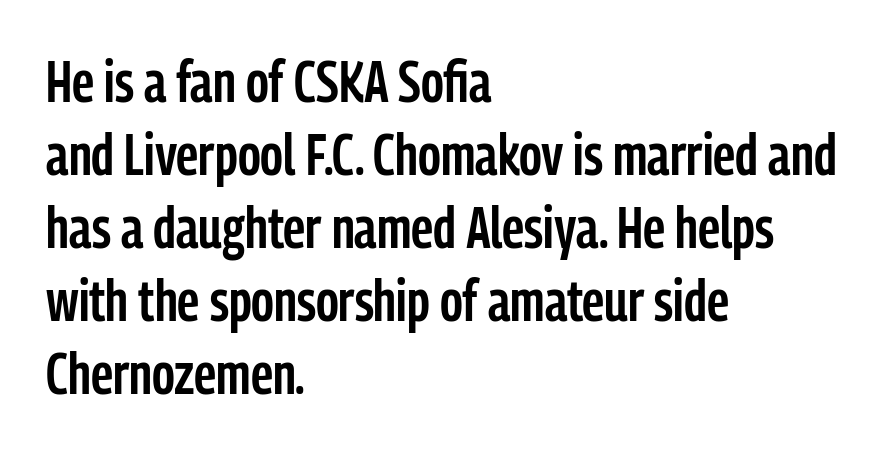
Q: Is the text bold? A: Semi-bold.
Q: Is the text italic (slanted)? A: No, it is upright.
Q: Is the typeface a serif or a sans-serif typeface? A: Sans-serif.
Q: Is the text underlined? A: No.
Q: How is the paragraph aligned? A: Left-aligned.
Q: Is the spacing between letters normal or unusually wide? A: Normal.
Q: Is the spacing between lines tight, normal or loose? A: Normal.
Q: Width (condensed, normal, or wide)? A: Condensed.
Q: Stroke contrast? A: Low.
Q: x-height? A: Medium.
Q: Monospaced? A: No.
